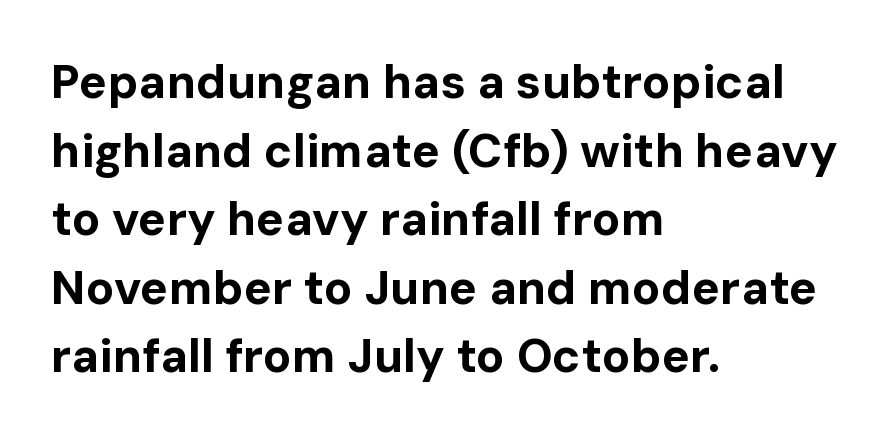
Q: Is the text bold? A: Yes.
Q: Is the text italic (slanted)? A: No, it is upright.
Q: Is the typeface a serif or a sans-serif typeface? A: Sans-serif.
Q: Is the text underlined? A: No.
Q: How is the paragraph aligned? A: Left-aligned.
Q: Is the spacing between letters normal or unusually wide? A: Normal.
Q: Is the spacing between lines tight, normal or loose? A: Normal.
Q: Width (condensed, normal, or wide)? A: Normal.
Q: Stroke contrast? A: Low.
Q: x-height? A: Medium.
Q: Monospaced? A: No.
